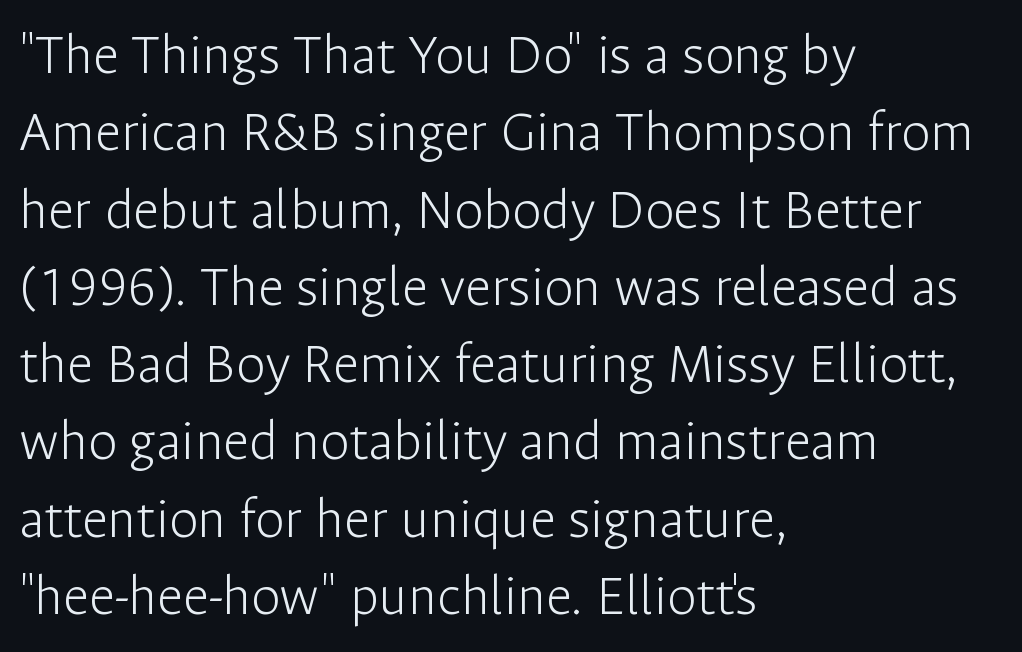
{"serif": "no", "italic": "no", "bold": "no", "weight": "light", "width": "normal", "stroke_contrast": "low", "x_height": "medium", "monospaced": "no", "underline": "no", "align": "left", "line_spacing": "normal", "line_spacing_ratio": 1.31, "letter_spacing": "normal", "letter_spacing_em": 0.0, "glyph_px": 59}
